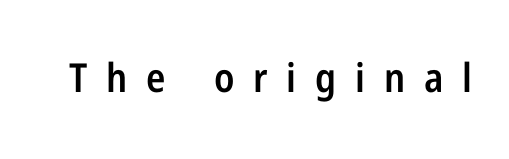
Q: Is the text bold? A: Semi-bold.
Q: Is the text italic (slanted)? A: No, it is upright.
Q: Is the typeface a serif or a sans-serif typeface? A: Sans-serif.
Q: Is the text underlined? A: No.
Q: Is the spacing between letters normal or unusually wide? A: Unusually wide.
Q: Width (condensed, normal, or wide)? A: Condensed.
Q: Stroke contrast? A: Low.
Q: x-height? A: Medium.
Q: Monospaced? A: No.
